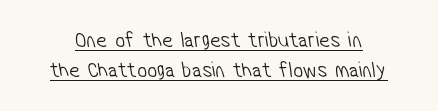
The image shows 22 px text type; set normal line spacing (1.36x), normal letter spacing, underlined.
